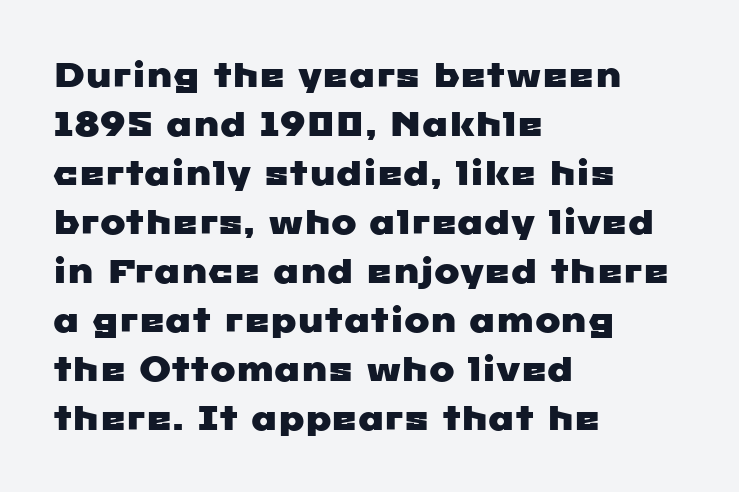
Q: Is the typeface a serif or a sans-serif typeface? A: Sans-serif.
Q: Is the text underlined? A: No.
Q: How is the paragraph aligned? A: Left-aligned.
Q: Is the spacing between letters normal or unusually wide? A: Normal.
Q: Is the spacing between lines tight, normal or loose? A: Normal.
Q: Width (condensed, normal, or wide)? A: Wide.
Q: Stroke contrast? A: Low.
Q: x-height? A: Medium.
Q: Monospaced? A: No.
